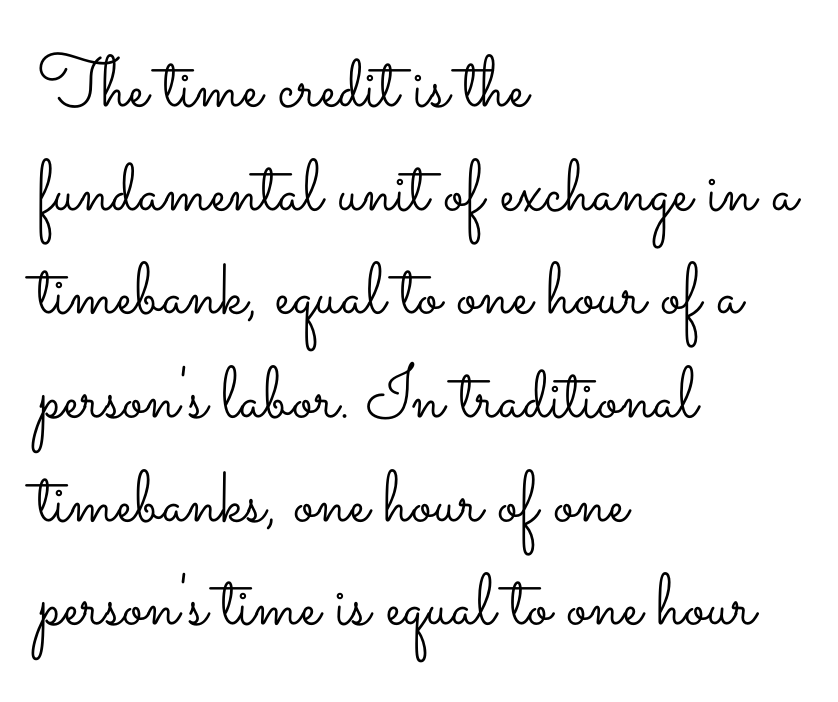
{"bold": "no", "weight": "light", "width": "wide", "stroke_contrast": "low", "x_height": "small", "monospaced": "no", "underline": "no", "align": "left", "line_spacing": "normal", "line_spacing_ratio": 1.42, "letter_spacing": "normal", "letter_spacing_em": 0.0, "glyph_px": 73}
